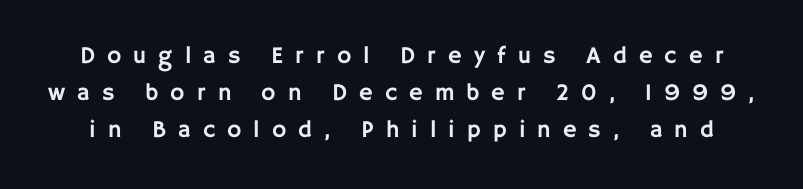
Q: Is the text italic (slanted)? A: No, it is upright.
Q: Is the text underlined? A: No.
Q: Is the spacing between letters normal or unusually wide? A: Unusually wide.
Q: Is the spacing between lines tight, normal or loose? A: Normal.
